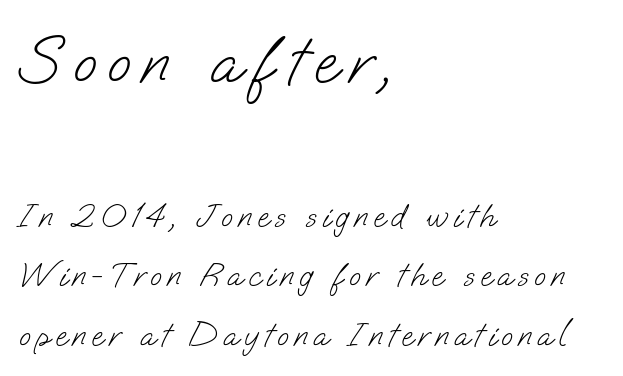
The image shows 69 px light sans-serif type; set left-aligned, line spacing 1.76x, not underlined; the first (top) block is 2.03x larger; low stroke contrast and a small x-height.
